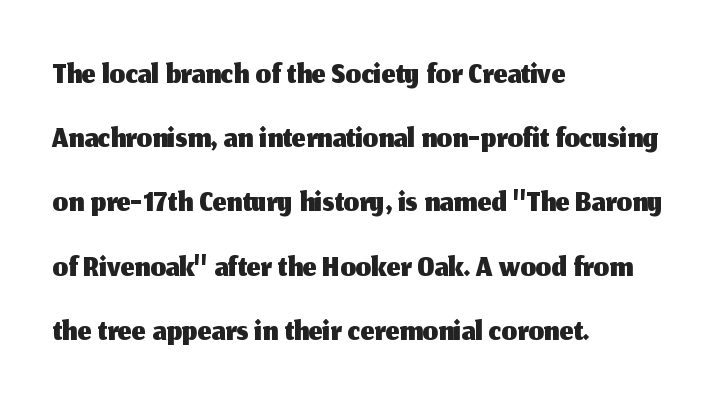
{"serif": "no", "italic": "no", "width": "normal", "stroke_contrast": "medium", "x_height": "medium", "monospaced": "no", "underline": "no", "align": "left", "line_spacing": "normal", "line_spacing_ratio": 1.31, "letter_spacing": "normal", "letter_spacing_em": 0.0, "glyph_px": 49}
